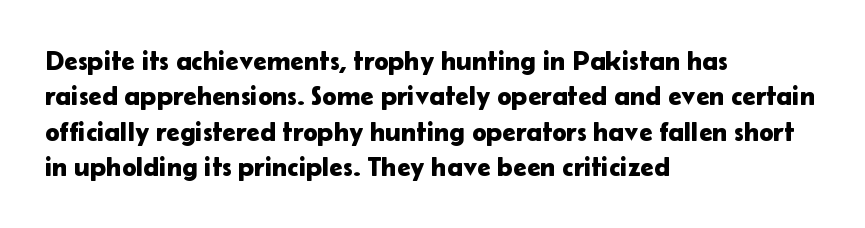
Q: Is the text italic (slanted)? A: No, it is upright.
Q: Is the text underlined? A: No.
Q: How is the paragraph aligned? A: Left-aligned.
Q: Is the spacing between letters normal or unusually wide? A: Normal.
Q: Is the spacing between lines tight, normal or loose? A: Normal.
